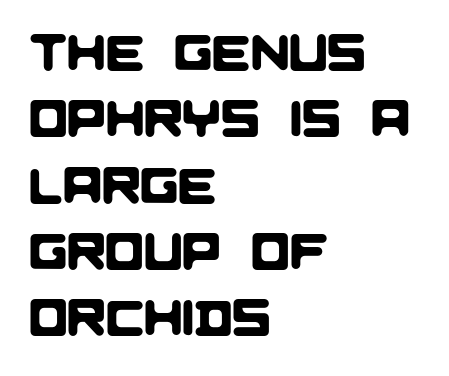
Notice how descenders clear the ascenders below comfortably — that's standard leading. No feet cap the strokes, marking this as sans-serif type. The text block is weighted toward the left margin, trailing off unevenly rightward. The space directly below the letters is spotless.
